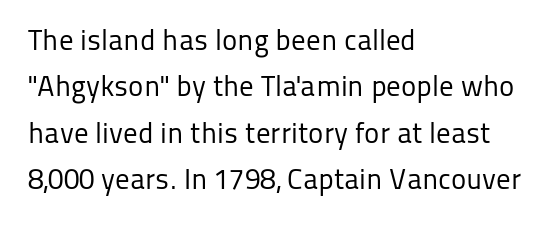
The image shows 29 px regular-weight sans-serif type, upright; set left-aligned, normal line spacing (1.6x), normal letter spacing, not underlined; low stroke contrast and a medium x-height.
